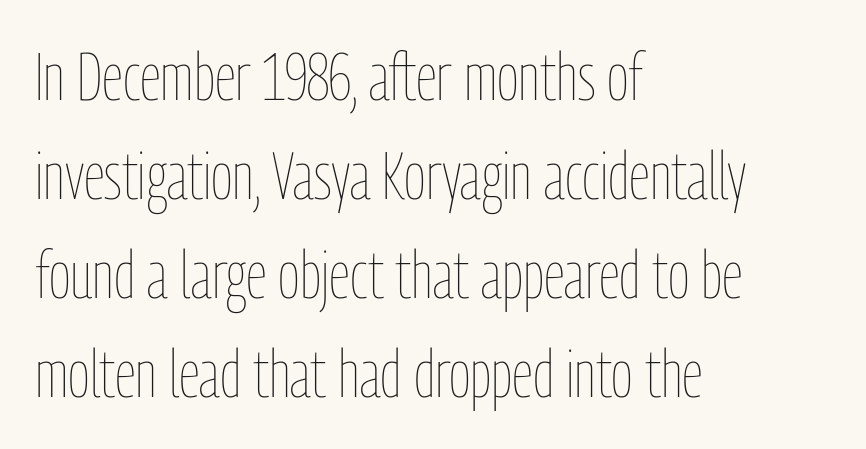
Each letter keeps its own natural width here, so spacing adapts to shape. The glyphs are unaccompanied by any horizontal stroke below them. Stroke thickness stays within the range of a standard reading face or lighter. This sample is left-justified, so line endings fall wherever the words run out. If you drew a line through each stem, it would be perfectly vertical.
